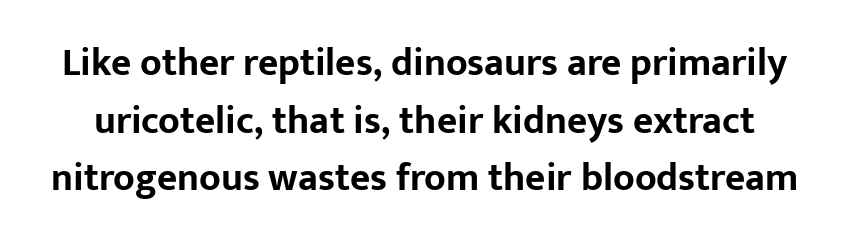
A typesetter would call this zero additional tracking. Weight: bold. Style check: upright. Compared with typical paragraphs, the rows here are spaced about the same.
